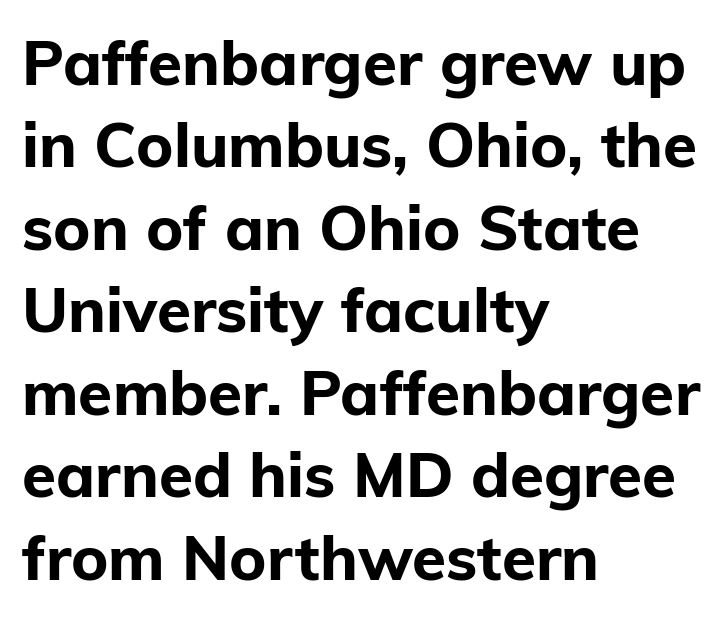
The image shows 62 px bold sans-serif type, upright; set left-aligned, normal line spacing (1.33x), normal letter spacing, not underlined; low stroke contrast and a medium x-height.
